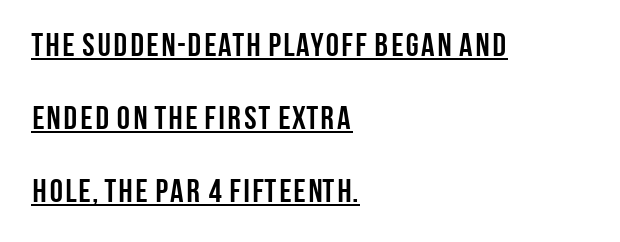
Q: Is the text bold? A: Yes.
Q: Is the text italic (slanted)? A: No, it is upright.
Q: Is the typeface a serif or a sans-serif typeface? A: Sans-serif.
Q: Is the text underlined? A: Yes.
Q: How is the paragraph aligned? A: Left-aligned.
Q: Is the spacing between letters normal or unusually wide? A: Normal.
Q: Is the spacing between lines tight, normal or loose? A: Loose.
Q: Width (condensed, normal, or wide)? A: Condensed.
Q: Stroke contrast? A: Low.
Q: x-height? A: Large.
Q: Monospaced? A: No.
